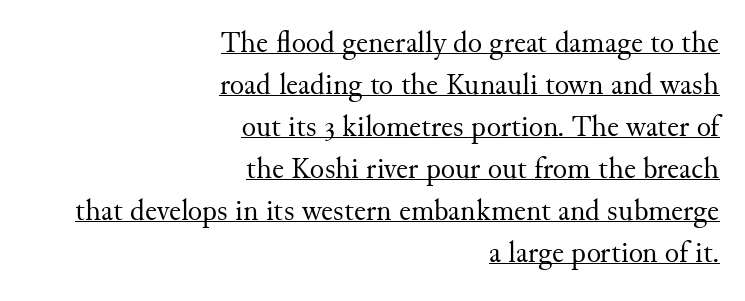
{"serif": "yes", "italic": "no", "bold": "no", "weight": "regular", "width": "normal", "stroke_contrast": "medium", "x_height": "small", "monospaced": "no", "underline": "yes", "align": "right", "line_spacing": "normal", "line_spacing_ratio": 1.4, "letter_spacing": "normal", "letter_spacing_em": 0.0, "glyph_px": 30}
